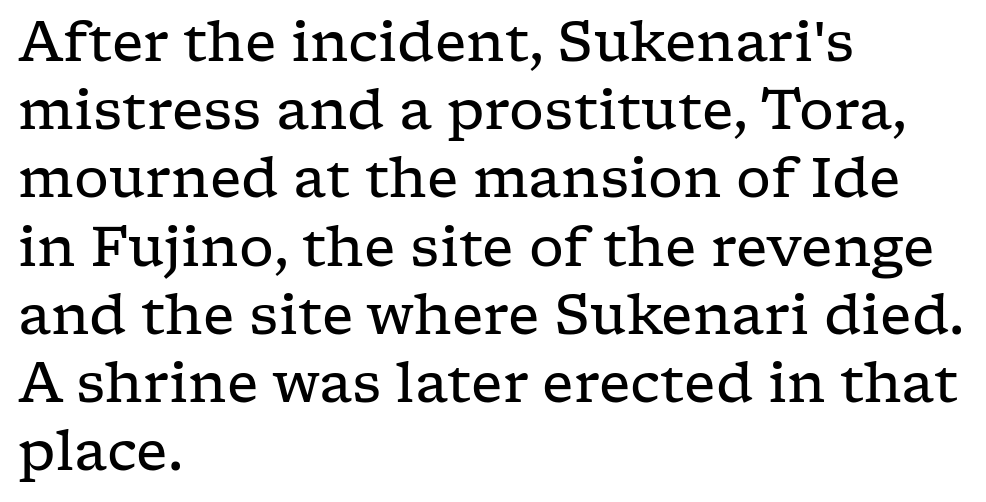
The font sits on the lighter half of the weight spectrum, regular included. The face used here is seriffed, in the tradition of book romans. This sample has the flowing, uneven cadence of proportional lettering. A clean baseline with only descenders dipping below it. Posture: vertical. The text block is weighted toward the left margin, trailing off unevenly rightward.
